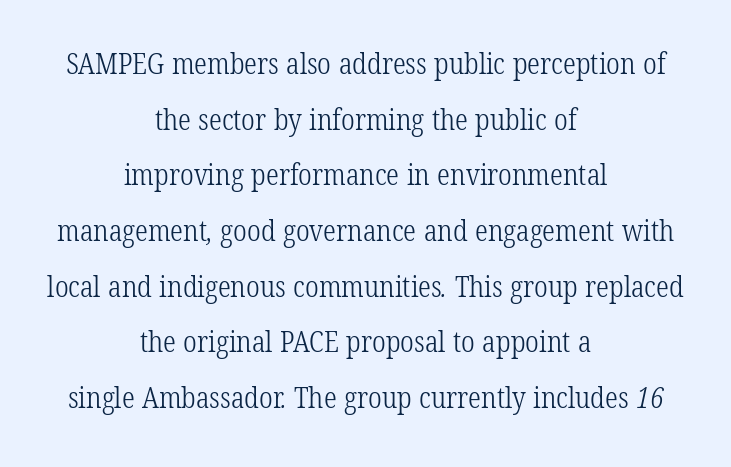
{"serif": "yes", "bold": "no", "weight": "light", "width": "condensed", "stroke_contrast": "low", "x_height": "medium", "monospaced": "no", "underline": "no", "align": "center", "line_spacing": "loose", "line_spacing_ratio": 1.92, "letter_spacing": "normal", "letter_spacing_em": 0.0, "glyph_px": 29}
